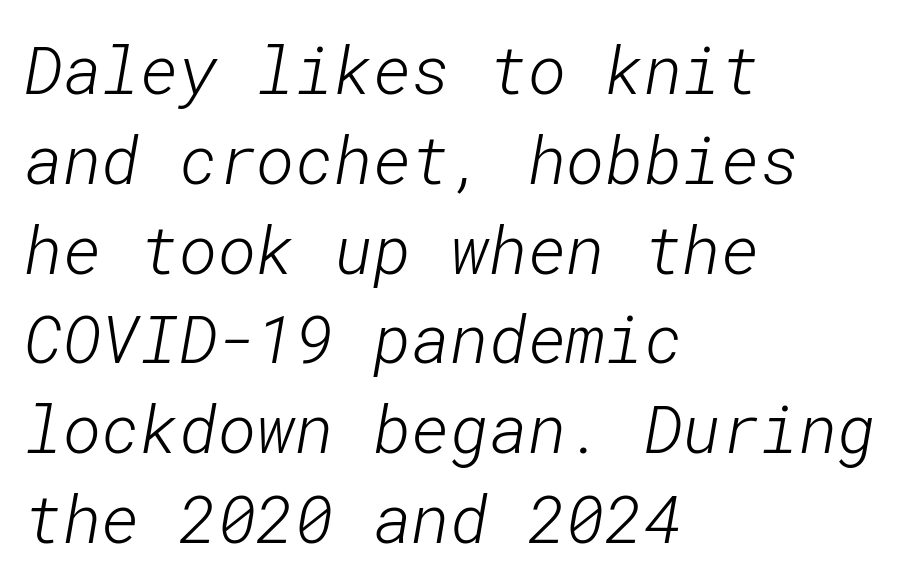
{"serif": "no", "bold": "no", "weight": "light", "width": "normal", "stroke_contrast": "low", "x_height": "medium", "underline": "no", "align": "left", "line_spacing": "normal", "line_spacing_ratio": 1.36, "letter_spacing": "normal", "letter_spacing_em": 0.0, "glyph_px": 66}
